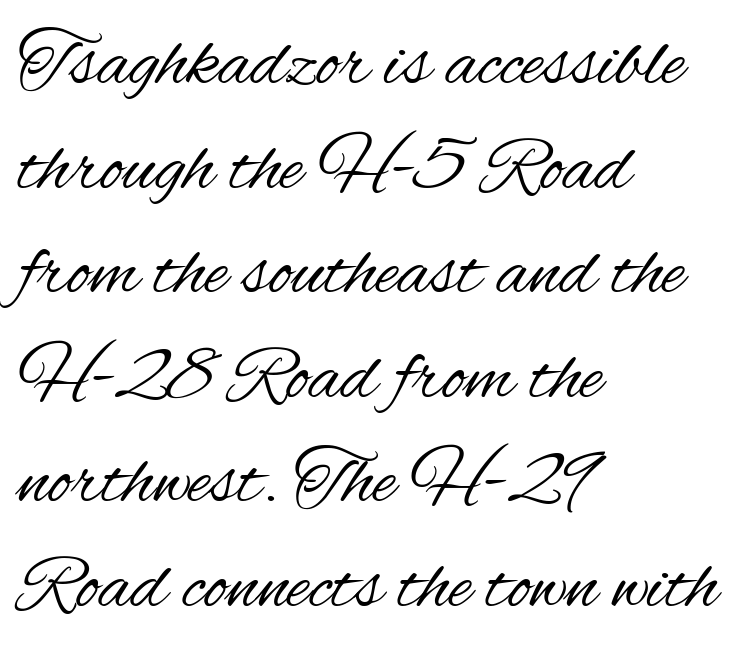
The image shows 78 px regular-weight, condensed sans-serif type; set left-aligned, normal line spacing (1.34x), normal letter spacing, not underlined; medium stroke contrast and a small x-height.
